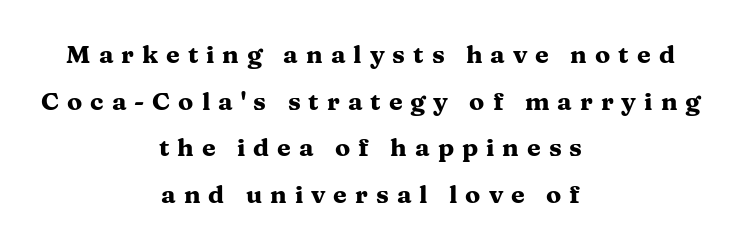
The specimen omits any rule beneath the text block's lines. The setting favours the middle, as headings and verse often do. Does the lettering tilt? It doesn't — this is upright. Short note: letters widely spaced. Heavy-handed strokes throughout: this text is bold.
